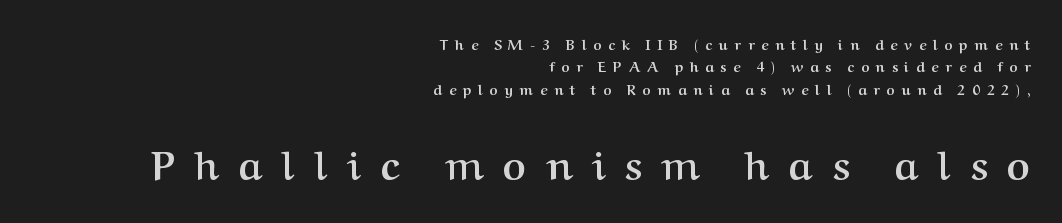
The image shows 40 px semibold serif type, upright; set right-aligned, normal line spacing (1.6x), unusually wide letter spacing (+0.49 em), not underlined; the second (bottom) block is 2.86x larger; medium stroke contrast and a medium x-height.
